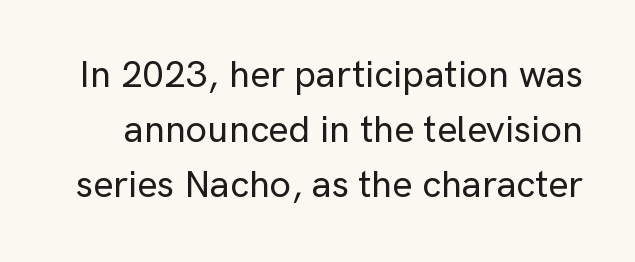
Rule under the text: the space is simply empty. Each word holds together tightly as a unit, with standard inter-letter gaps. Quick note: not italic, upright. These lines are rendered in a variable-pitch font. The face used here is a sans, in the tradition of grotesques and geometrics. The rows are spaced the way most documents space them.
